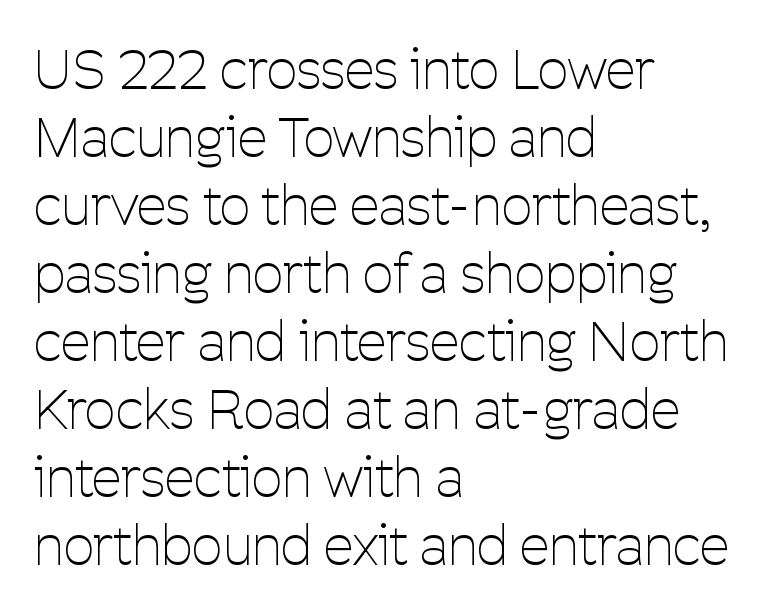
The weight tops out at a normal text grade. This is roman type, the default non-slanted kind. Is this a fixed-width face? No — the glyphs have proportional, varying widths. Horizontally, the lines are justified to the leading edge only.
